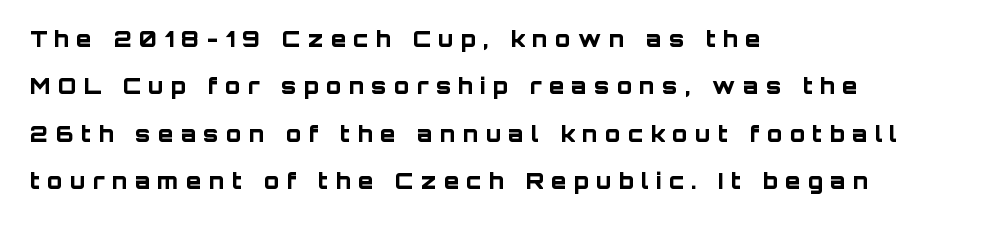
{"italic": "no", "bold": "yes", "underline": "no", "align": "left", "line_spacing": "loose", "line_spacing_ratio": 2.15, "letter_spacing": "wide", "letter_spacing_em": 0.34, "glyph_px": 22}
